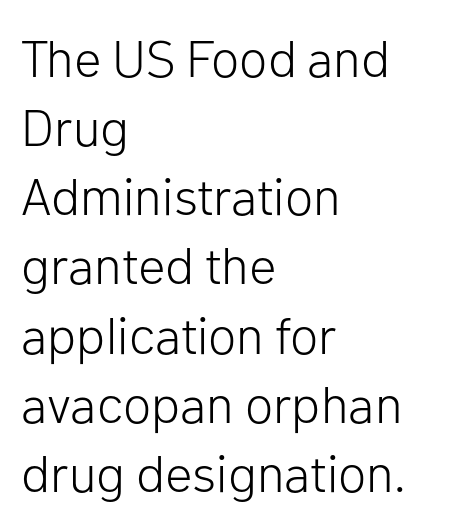
{"serif": "no", "italic": "no", "bold": "no", "weight": "light", "width": "normal", "stroke_contrast": "low", "x_height": "medium", "monospaced": "no", "underline": "no", "align": "left", "line_spacing": "normal", "line_spacing_ratio": 1.33, "letter_spacing": "normal", "letter_spacing_em": 0.0, "glyph_px": 52}
